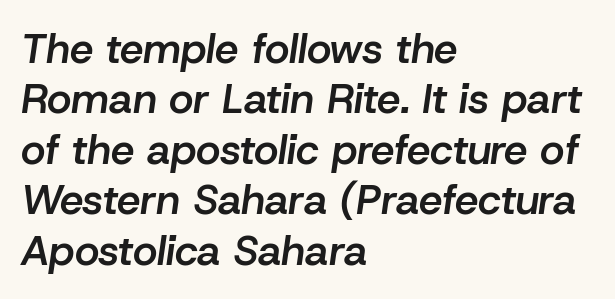
Strokes here are thickened, but only to semibold level. Style check: oblique. Underlining? Definitely not there. Character widths vary here, with narrow letters taking less room than wide ones. The rendering anchors every line to the left-hand side.
